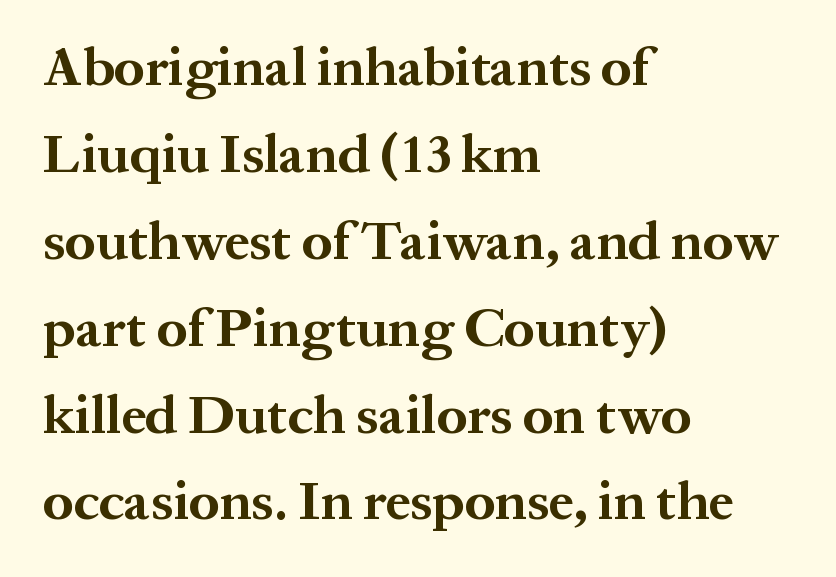
Q: Is the text bold? A: Yes.
Q: Is the text italic (slanted)? A: No, it is upright.
Q: Is the typeface a serif or a sans-serif typeface? A: Serif.
Q: Is the text underlined? A: No.
Q: How is the paragraph aligned? A: Left-aligned.
Q: Is the spacing between letters normal or unusually wide? A: Normal.
Q: Is the spacing between lines tight, normal or loose? A: Normal.
Q: Width (condensed, normal, or wide)? A: Normal.
Q: Stroke contrast? A: Medium.
Q: x-height? A: Medium.
Q: Monospaced? A: No.
